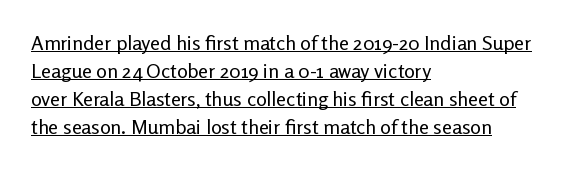
The image shows 20 px text type, upright; set left-aligned, normal line spacing (1.4x), normal letter spacing, underlined.
